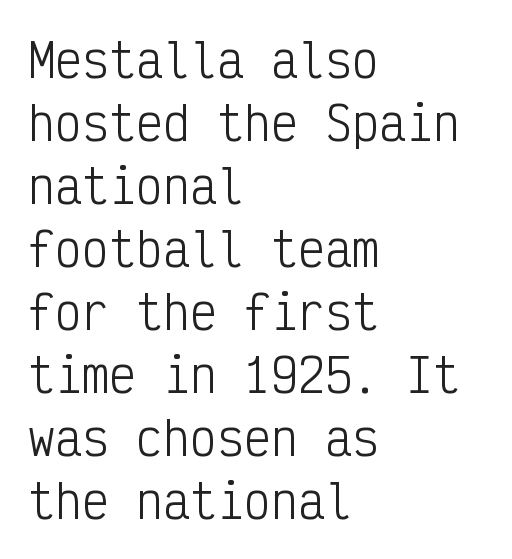
The image shows 45 px light, condensed sans-serif type, upright, monospaced; set left-aligned, normal line spacing (1.4x), normal letter spacing, not underlined; low stroke contrast and a medium x-height.
